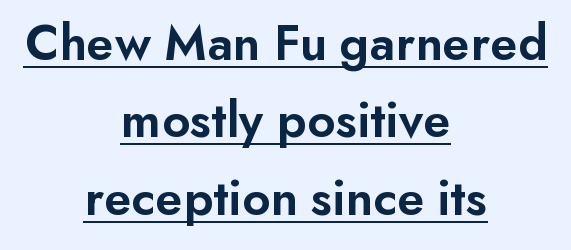
The image shows 52 px semibold sans-serif type, upright; set centered, normal line spacing (1.49x), normal letter spacing, underlined; low stroke contrast and a small x-height.
